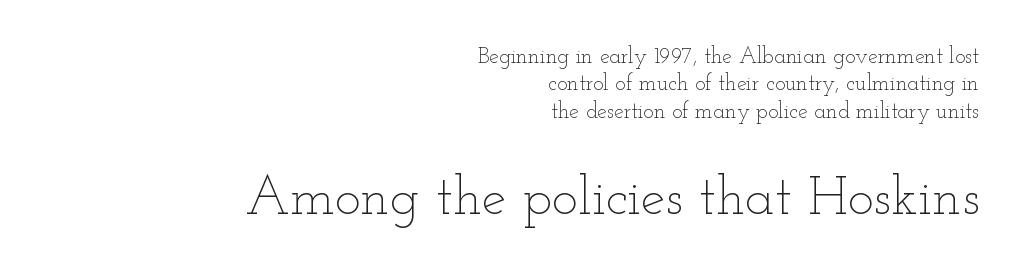
The image shows 55 px thin, wide type, upright; set right-aligned, line spacing 1.24x, normal letter spacing, not underlined; the second (bottom) block is 2.5x larger; low stroke contrast and a small x-height.
